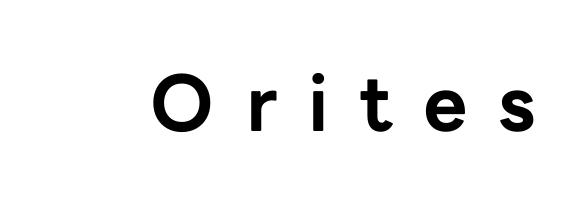
Serifs: no, the terminals of the letterforms are clean. Here the glyphs are tracked loosely, breaking word shapes into spaced letters. The lettering stays uniformly vertical, giving the passage a roman look. A dark, heavy texture on the line: the type is bold.
